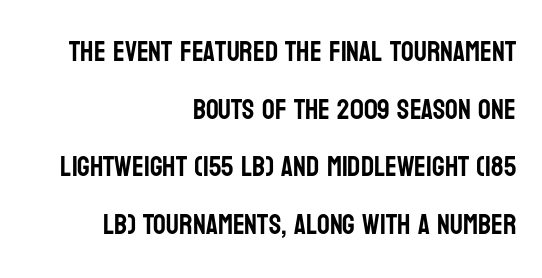
The image shows 28 px condensed sans-serif type, upright; set right-aligned, loose line spacing (2.06x), normal letter spacing, not underlined; low stroke contrast and a large x-height.
